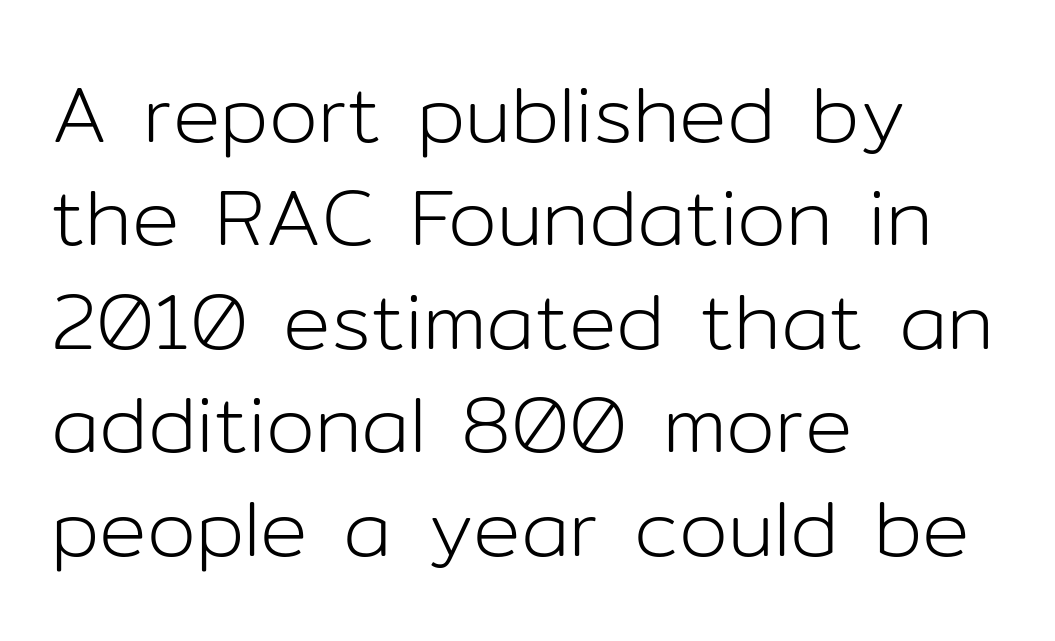
Reading down the block, your eye returns to a fixed left position each line. The lettering stays uniformly vertical, giving the passage a roman look. Varying glyph widths throughout — classic text-font behaviour. This sample uses a sans-serif face. The space beneath each line is pristine and unruled.
